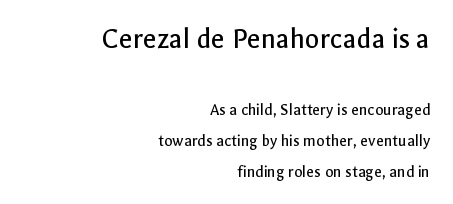
The image shows 30 px regular-weight sans-serif type, upright; set right-aligned, line spacing 1.81x, normal letter spacing, not underlined; the first (top) block is 1.76x larger; a medium x-height.
